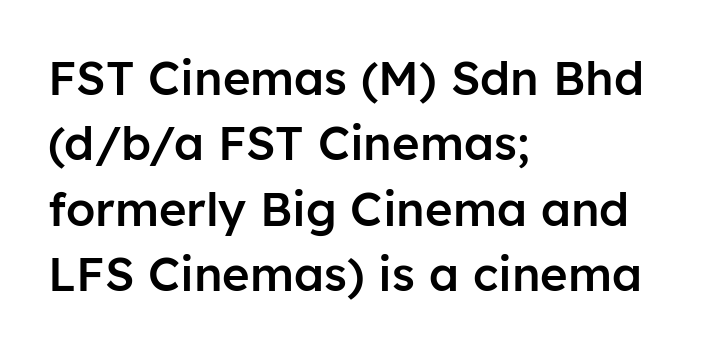
The image shows 47 px semibold sans-serif type, upright; set left-aligned, normal line spacing (1.39x), normal letter spacing, not underlined; low stroke contrast and a medium x-height.
